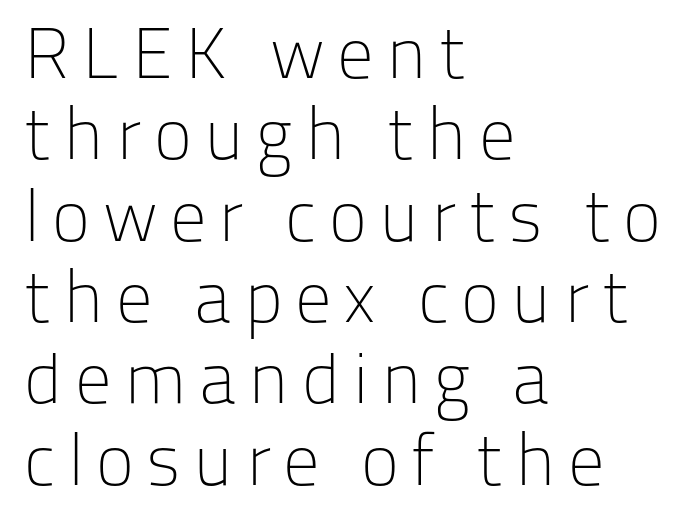
{"serif": "no", "italic": "no", "bold": "no", "weight": "light", "width": "normal", "stroke_contrast": "low", "x_height": "medium", "monospaced": "no", "underline": "no", "align": "left", "line_spacing": "tight", "line_spacing_ratio": 1.13, "glyph_px": 72}
